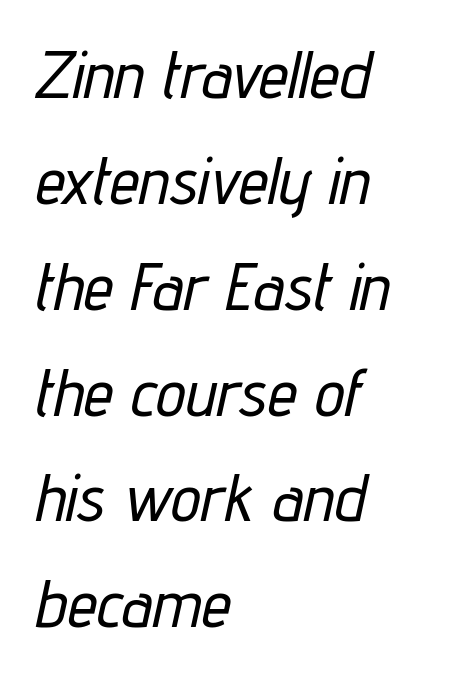
The image shows 67 px condensed type, italic (leaning right); set left-aligned, normal line spacing (1.58x), normal letter spacing, not underlined; low stroke contrast and a medium x-height.
